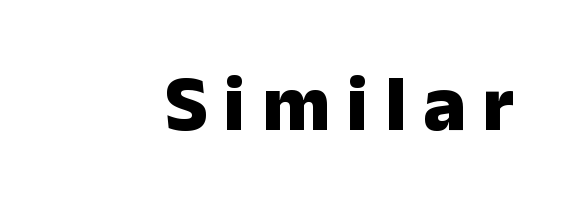
Q: Is the text bold? A: Yes.
Q: Is the text italic (slanted)? A: No, it is upright.
Q: Is the typeface a serif or a sans-serif typeface? A: Sans-serif.
Q: Is the text underlined? A: No.
Q: Is the spacing between letters normal or unusually wide? A: Unusually wide.
Q: Width (condensed, normal, or wide)? A: Normal.
Q: Stroke contrast? A: Low.
Q: x-height? A: Medium.
Q: Monospaced? A: No.
